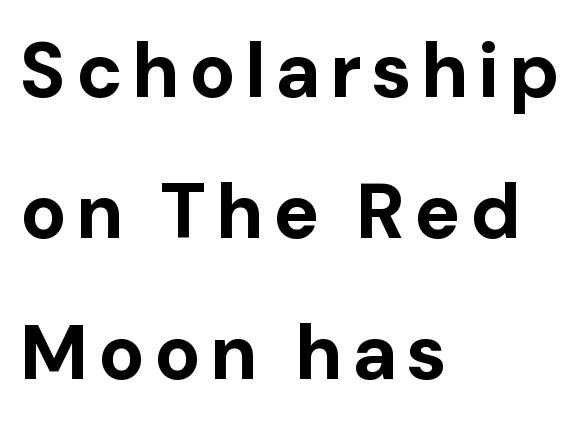
{"serif": "no", "italic": "no", "bold": "yes", "weight": "bold", "width": "normal", "stroke_contrast": "low", "x_height": "medium", "monospaced": "no", "underline": "no", "align": "left", "line_spacing_ratio": 1.83, "glyph_px": 77}
